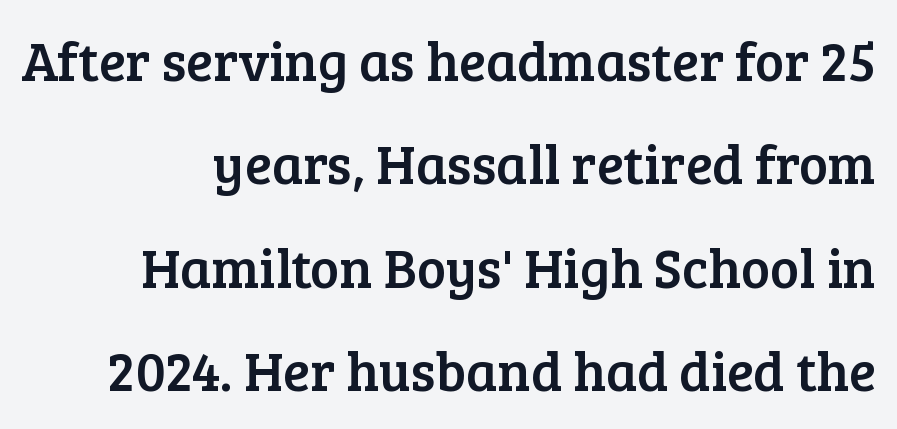
The image shows 55 px serif type, upright; set right-aligned, line spacing 1.88x, normal letter spacing, not underlined; low stroke contrast and a medium x-height.
